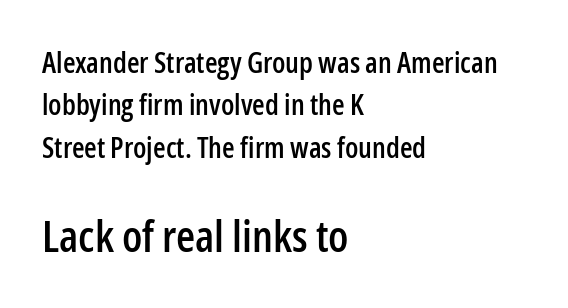
This sample uses plain, unmodified letter spacing. The passage is arranged the way most books set body copy — flush left. The following chunk of copy outweighs the initial chunk in type size. Underline: absent.
